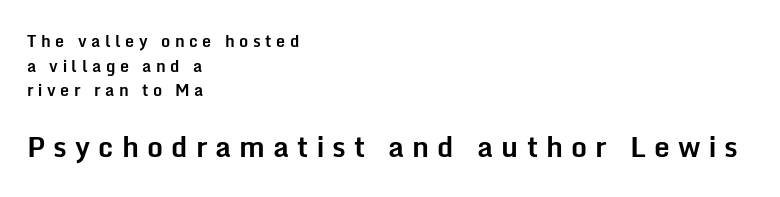
{"serif": "no", "italic": "no", "bold": "yes", "weight": "bold", "width": "normal", "stroke_contrast": "low", "x_height": "medium", "monospaced": "no", "underline": "no", "align": "left", "line_spacing": "normal", "line_spacing_ratio": 1.54, "letter_spacing": "wide", "letter_spacing_em": 0.29, "larger_block": "second", "size_ratio": 1.75, "glyph_px": 28}
